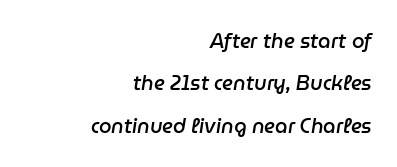
Weight: semibold (demi). Just letters on the line, the space beneath them empty. The lines are quadded right. You can tell it's italic because the verticals aren't actually vertical.
